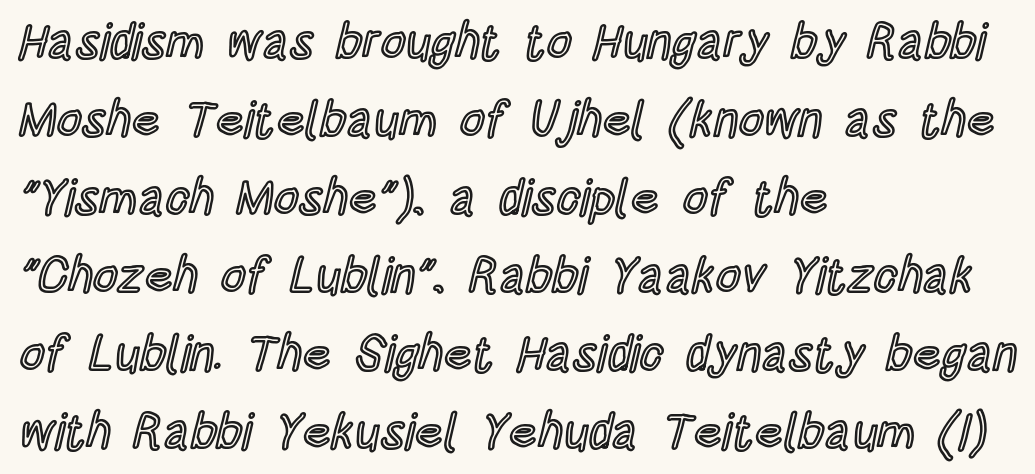
Q: Is the text italic (slanted)? A: Yes.
Q: Is the text underlined? A: No.
Q: How is the paragraph aligned? A: Left-aligned.
Q: Is the spacing between letters normal or unusually wide? A: Normal.
Q: Is the spacing between lines tight, normal or loose? A: Normal.
Q: Width (condensed, normal, or wide)? A: Condensed.
Q: x-height? A: Large.
Q: Monospaced? A: No.
